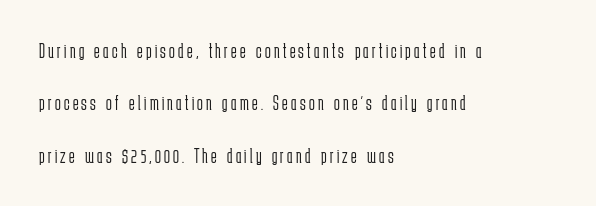
Q: Is the text bold? A: No.
Q: Is the text italic (slanted)? A: No, it is upright.
Q: Is the text underlined? A: No.
Q: How is the paragraph aligned? A: Left-aligned.
Q: Is the spacing between lines tight, normal or loose? A: Loose.
